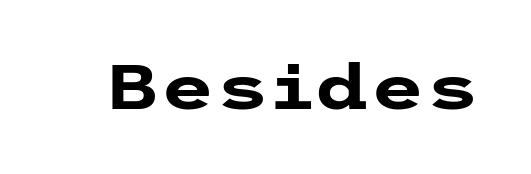
As a designer I'd log this as weight 700, bold. Clear beneath every line of the passage. Check where the strokes stop: nothing finishes them off — pure sans. Italic: no, the glyphs are upright roman.
